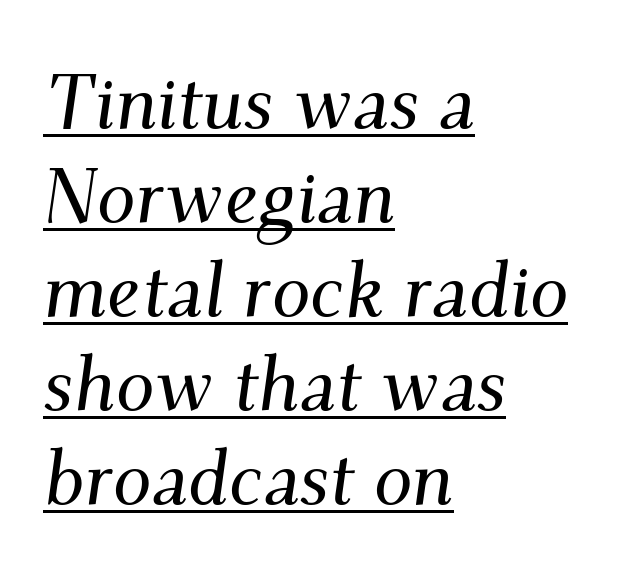
The image shows 77 px serif type, italic (leaning right); set left-aligned, line spacing 1.22x, normal letter spacing, underlined; medium stroke contrast and a small x-height.
